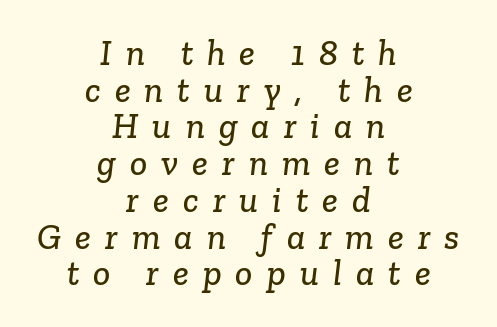
The image shows 36 px serif type; set centered, tight line spacing (1.02x), unusually wide letter spacing (+0.39 em), not underlined; low stroke contrast and a medium x-height.
